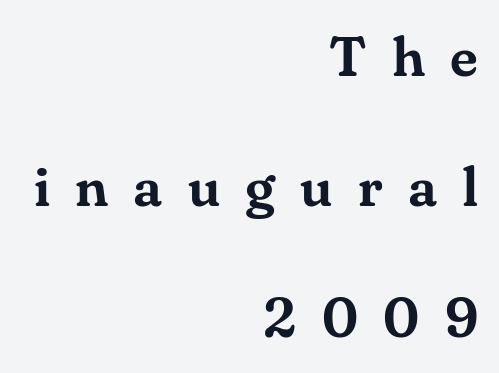
The image shows 56 px serif type, upright; set right-aligned, loose line spacing (2.33x), unusually wide letter spacing (+0.45 em), not underlined; medium stroke contrast and a small x-height.
